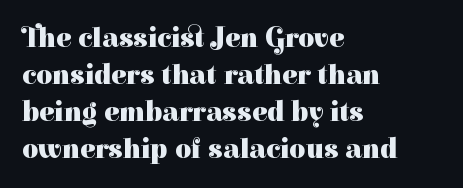
The image shows 28 px heavy serif type, upright; set left-aligned, normal line spacing (1.32x), normal letter spacing, not underlined; high stroke contrast and a medium x-height.
